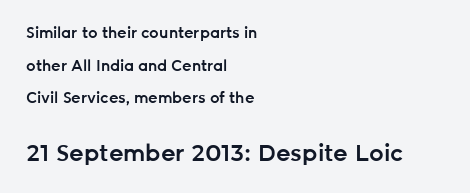
Lines of text with bare space underneath. When letters stand straight like this, we call the style roman or upright. Leading is clearly above the norm, producing a sparse column. Block two is the big one; block one sits smaller above it. What weight is shown? A semibold, between regular and bold.
